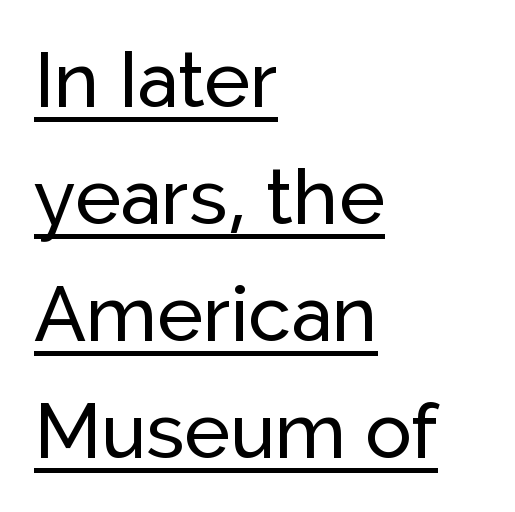
{"serif": "no", "italic": "no", "width": "normal", "stroke_contrast": "low", "x_height": "medium", "monospaced": "no", "underline": "yes", "align": "left", "line_spacing": "normal", "line_spacing_ratio": 1.52, "letter_spacing": "normal", "letter_spacing_em": 0.0, "glyph_px": 77}
